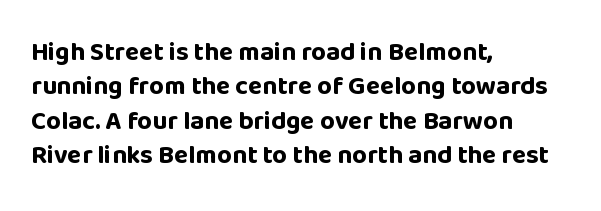
The image shows 26 px bold type, upright; set left-aligned, normal line spacing (1.32x), normal letter spacing, not underlined.
